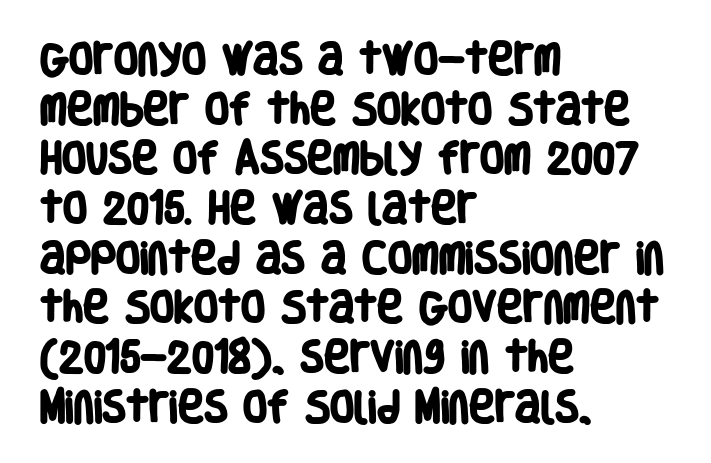
Q: Is the text bold? A: Yes.
Q: Is the typeface a serif or a sans-serif typeface? A: Sans-serif.
Q: Is the text underlined? A: No.
Q: How is the paragraph aligned? A: Left-aligned.
Q: Is the spacing between letters normal or unusually wide? A: Normal.
Q: Is the spacing between lines tight, normal or loose? A: Normal.
Q: Width (condensed, normal, or wide)? A: Condensed.
Q: Stroke contrast? A: Low.
Q: x-height? A: Large.
Q: Monospaced? A: No.
